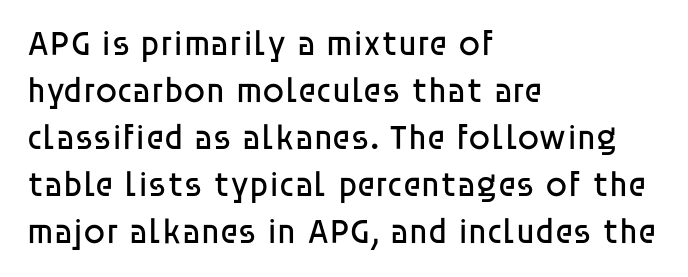
A light-to-regular cut is what we see here. The zone under the glyphs is completely vacant. I'd call this a sans setting — the letters go barefoot. What's the leading like? Ordinary, nothing unusual. Characters follow at the spacing the type designer built in.
